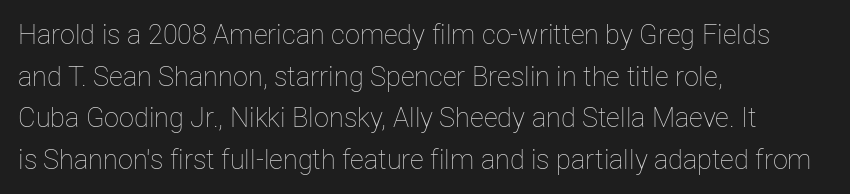
Q: Is the text bold? A: No.
Q: Is the text italic (slanted)? A: No, it is upright.
Q: Is the text underlined? A: No.
Q: How is the paragraph aligned? A: Left-aligned.
Q: Is the spacing between letters normal or unusually wide? A: Normal.
Q: Is the spacing between lines tight, normal or loose? A: Normal.
